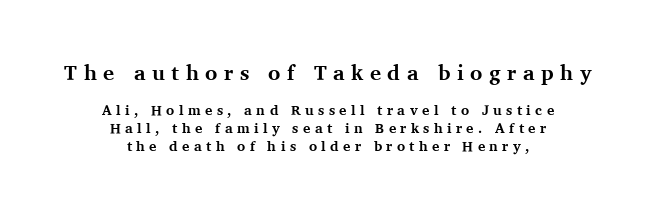
The image shows 21 px bold type, upright; set centered, normal line spacing (1.28x), unusually wide letter spacing (+0.31 em), not underlined; the first (top) block is 1.5x larger.
